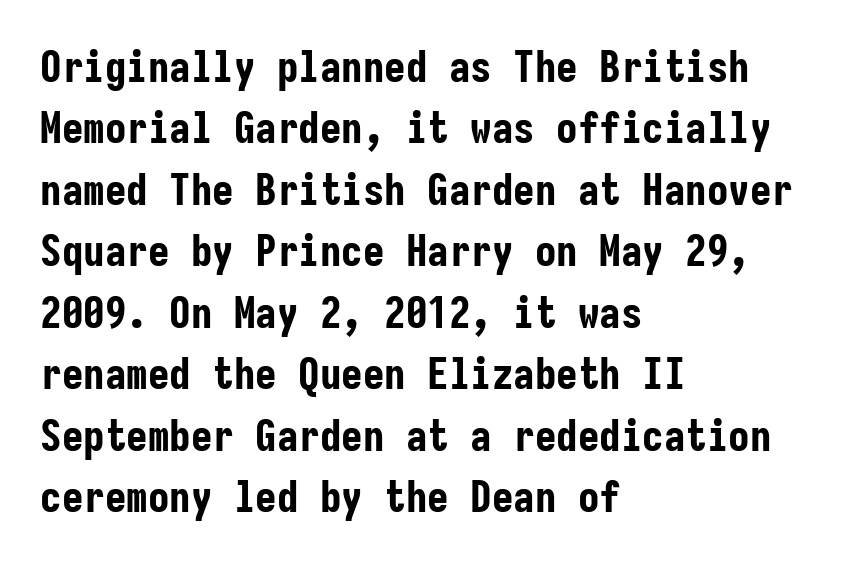
Monospaced: the letters line up in strict vertical columns. The font's upright variant was chosen for this text. Leading: standard. The letters are bold, with thick, heavy strokes.
